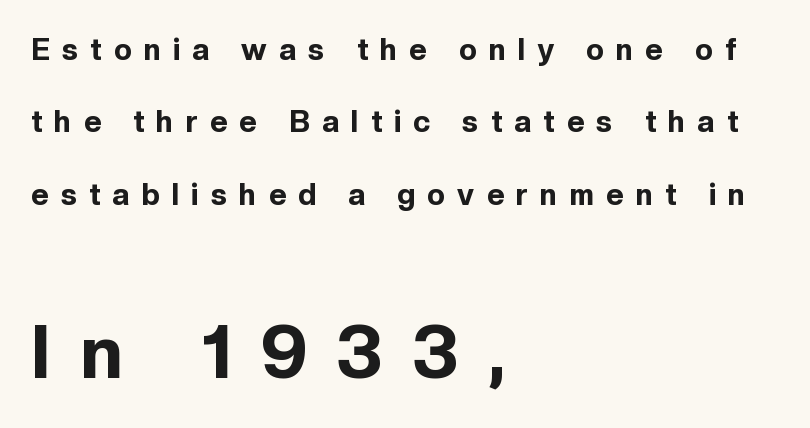
{"serif": "no", "italic": "no", "bold": "yes", "weight": "bold", "width": "normal", "x_height": "medium", "monospaced": "no", "underline": "no", "align": "left", "line_spacing": "loose", "line_spacing_ratio": 2.41, "letter_spacing": "wide", "letter_spacing_em": 0.41, "larger_block": "second", "size_ratio": 2.47, "glyph_px": 74}
